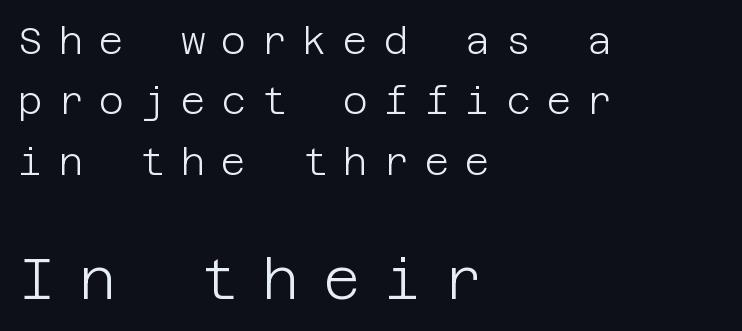
The image shows 57 px light sans-serif type, upright; set left-aligned, normal line spacing (1.59x), unusually wide letter spacing (+0.42 em), not underlined; the second (bottom) block is 1.5x larger; low stroke contrast and a large x-height.
